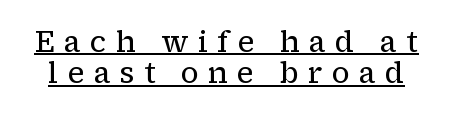
A typesetter would call this proportional, since set widths differ per character. Students, note that the glyphs here are deliberately spaced far apart. The passage shown is typeset with a serif family. Each new line begins almost immediately beneath the previous one.
